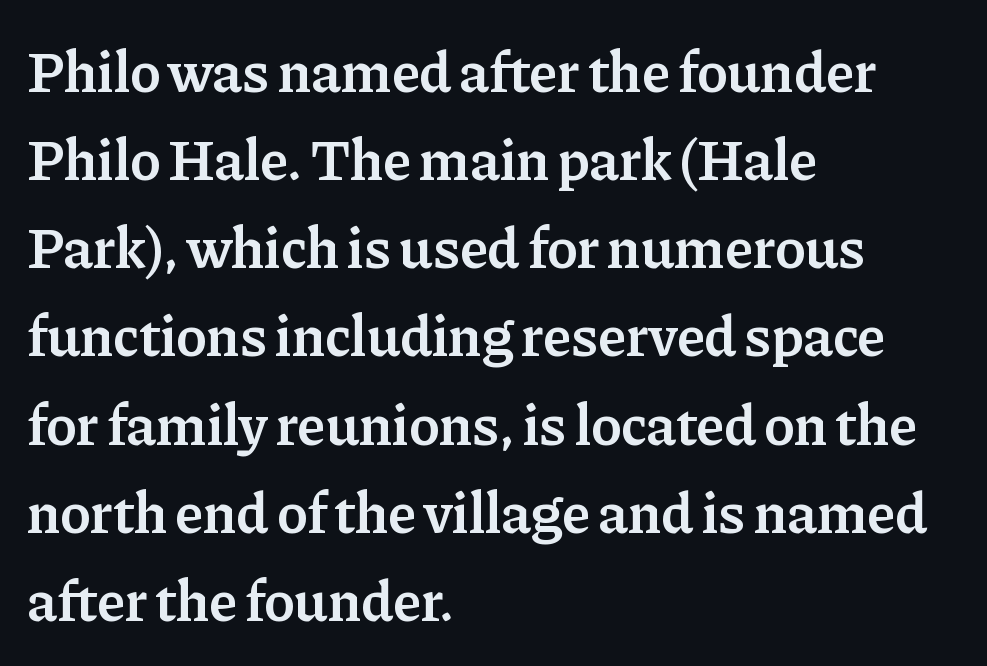
The image shows 58 px semibold serif type, upright; set left-aligned, normal line spacing (1.52x), normal letter spacing, not underlined; low stroke contrast and a medium x-height.
